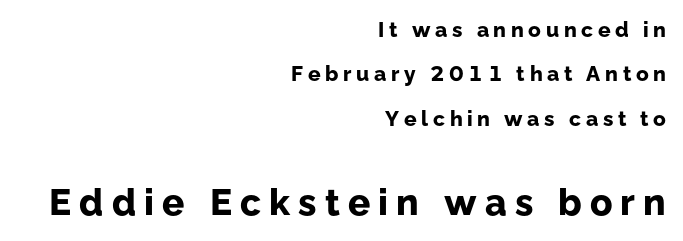
You get the small type first, then a jump to larger type. Characters remain perfectly vertical along every line. Tracking here is generous; glyphs stand well apart from one another. The strokes are fattened all the way to bold. Line spacing here is loose.
